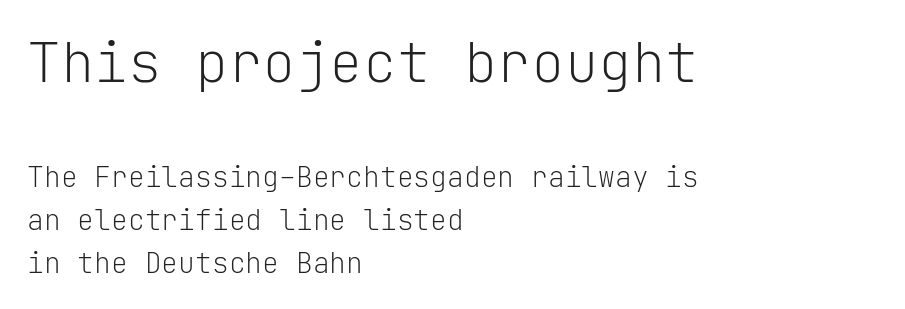
Q: Is the text bold? A: No.
Q: Is the text italic (slanted)? A: No, it is upright.
Q: Is the typeface a serif or a sans-serif typeface? A: Sans-serif.
Q: Is the text underlined? A: No.
Q: How is the paragraph aligned? A: Left-aligned.
Q: Is the spacing between letters normal or unusually wide? A: Normal.
Q: Is the spacing between lines tight, normal or loose? A: Normal.
Q: Which block of text is set in a larger size, the first (top) or the second (bottom)? A: The first (top) one.
Q: Width (condensed, normal, or wide)? A: Normal.
Q: Stroke contrast? A: Low.
Q: x-height? A: Medium.
Q: Monospaced? A: Yes.
